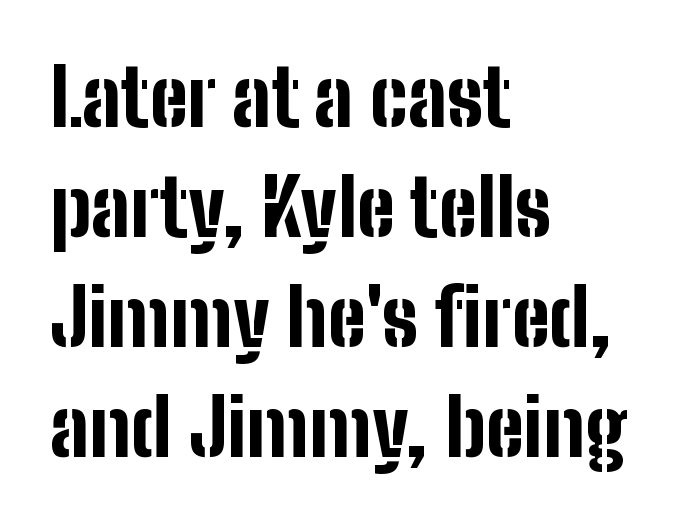
The typography opts for an upright posture over an oblique one. Decoration check: the copy has no underline. This block has exactly the height ordinary leading produces. Every row of glyphs begins at an identical x-position on the left. Pretty heavy lettering here — definitely bold. Looks like regular typesetting: each glyph gets only the width it needs.
